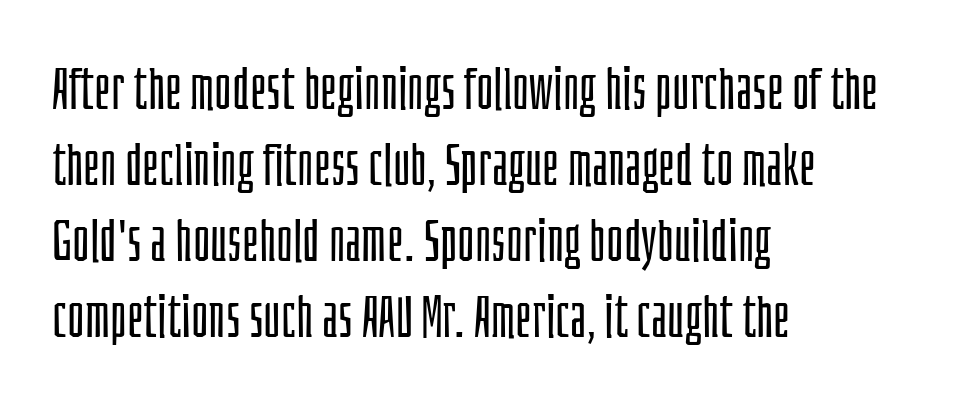
{"serif": "no", "italic": "no", "bold": "no", "weight": "light", "width": "condensed", "stroke_contrast": "low", "x_height": "large", "monospaced": "no", "underline": "no", "align": "left", "line_spacing": "normal", "line_spacing_ratio": 1.29, "letter_spacing": "normal", "letter_spacing_em": 0.0, "glyph_px": 59}
